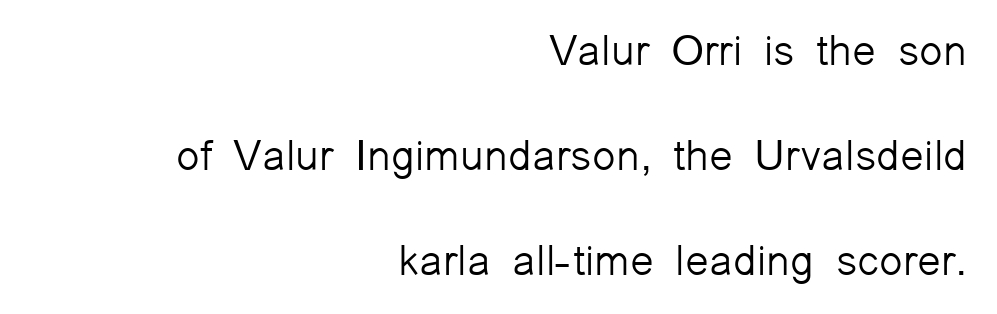
{"serif": "no", "italic": "no", "bold": "no", "weight": "light", "width": "normal", "stroke_contrast": "low", "x_height": "medium", "monospaced": "no", "underline": "no", "align": "right", "line_spacing": "loose", "line_spacing_ratio": 2.44, "letter_spacing": "normal", "letter_spacing_em": 0.0, "glyph_px": 43}
